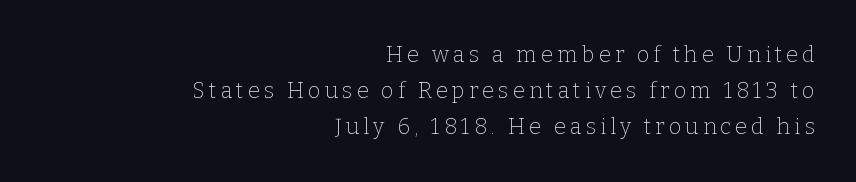
The space beneath each line is pristine and unruled. In terms of posture, this sample is upright. The font sits on the lighter half of the weight spectrum, regular included. The passage is arranged like a letterhead date or caption credit — flush right. Leading matches the norm, producing a regular column.
